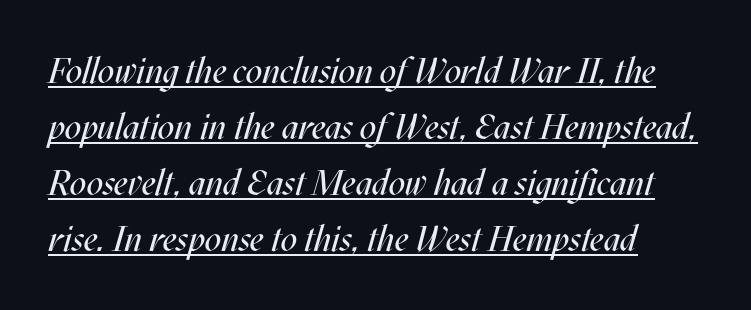
There's an unmistakable incline to the writing here. A typesetter would call this proportional, since set widths differ per character. The lines in this sample share a left origin and differ only in where they stop. Letter spacing: default. The typesetting does not lean heavy: it is not bold. Interline gaps are of average width in this sample.
